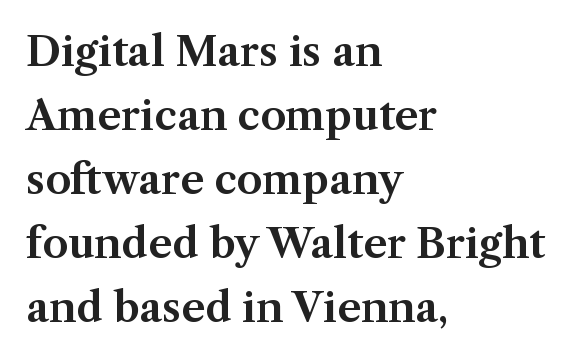
{"serif": "yes", "italic": "no", "width": "normal", "stroke_contrast": "medium", "x_height": "medium", "monospaced": "no", "underline": "no", "align": "left", "line_spacing": "normal", "line_spacing_ratio": 1.56, "letter_spacing": "normal", "letter_spacing_em": 0.0, "glyph_px": 41}
